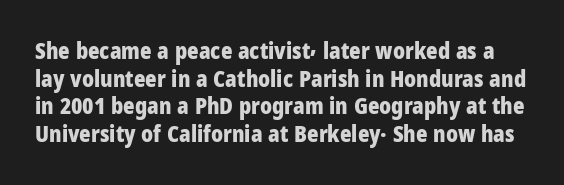
Q: Is the text bold? A: Yes.
Q: Is the text italic (slanted)? A: No, it is upright.
Q: Is the text underlined? A: No.
Q: Is the spacing between letters normal or unusually wide? A: Normal.
Q: Is the spacing between lines tight, normal or loose? A: Normal.
